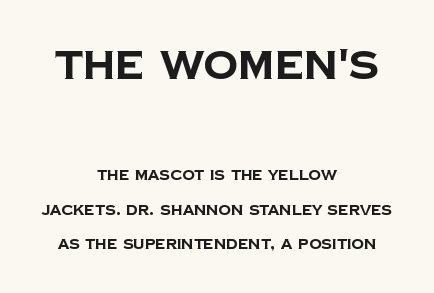
The image shows 39 px bold sans-serif type; set centered, loose line spacing (2.46x), normal letter spacing, not underlined; the first (top) block is 2.79x larger; low stroke contrast and a large x-height.
